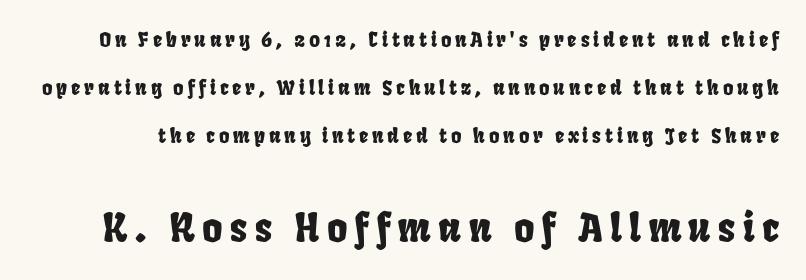
Q: Is the typeface a serif or a sans-serif typeface? A: Sans-serif.
Q: Is the text underlined? A: No.
Q: Is the spacing between lines tight, normal or loose? A: Loose.
Q: Which block of text is set in a larger size, the first (top) or the second (bottom)? A: The second (bottom) one.
Q: Width (condensed, normal, or wide)? A: Condensed.
Q: Stroke contrast? A: Low.
Q: x-height? A: Large.
Q: Monospaced? A: No.
